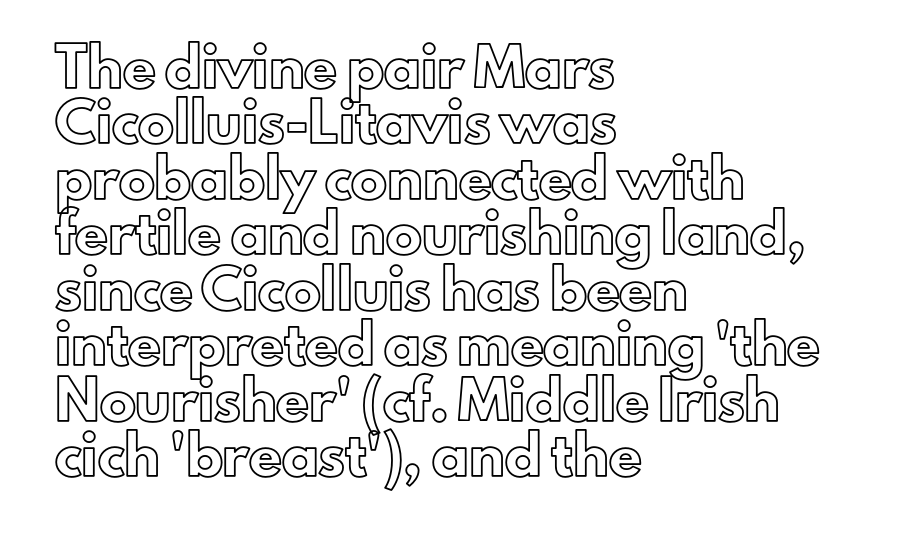
Q: Is the text italic (slanted)? A: No, it is upright.
Q: Is the text underlined? A: No.
Q: How is the paragraph aligned? A: Left-aligned.
Q: Is the spacing between letters normal or unusually wide? A: Normal.
Q: Is the spacing between lines tight, normal or loose? A: Normal.
Q: Width (condensed, normal, or wide)? A: Normal.
Q: x-height? A: Small.
Q: Monospaced? A: No.
